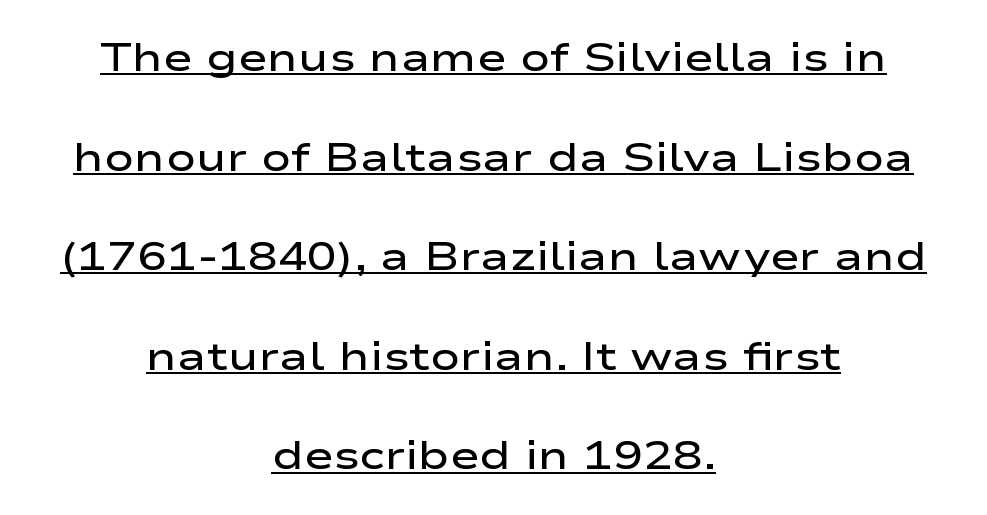
Weight check: semibold — heavier than regular, not quite bold. These lines are rendered in a variable-pitch font. The vertical gap from one line to the next is large. Underlining? Definitely there. Nope, not italic — everything's standing straight. I'd call this a sans setting — the letters go barefoot.
